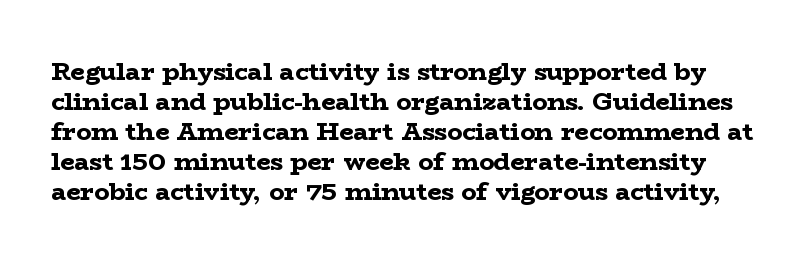
{"italic": "no", "bold": "yes", "underline": "no", "line_spacing_ratio": 1.2, "letter_spacing": "normal", "letter_spacing_em": 0.0, "glyph_px": 25}
